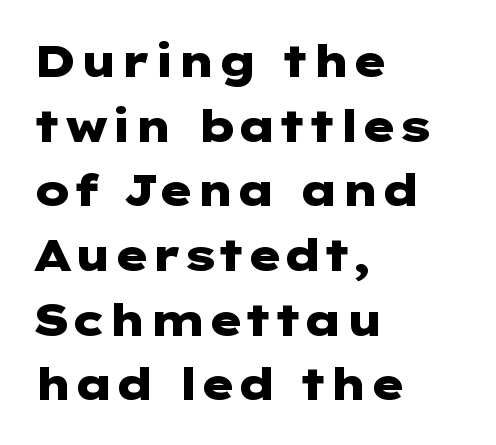
The image shows 44 px heavy, wide sans-serif type, upright; set left-aligned, normal line spacing (1.47x), normal letter spacing, not underlined; low stroke contrast and a medium x-height.
